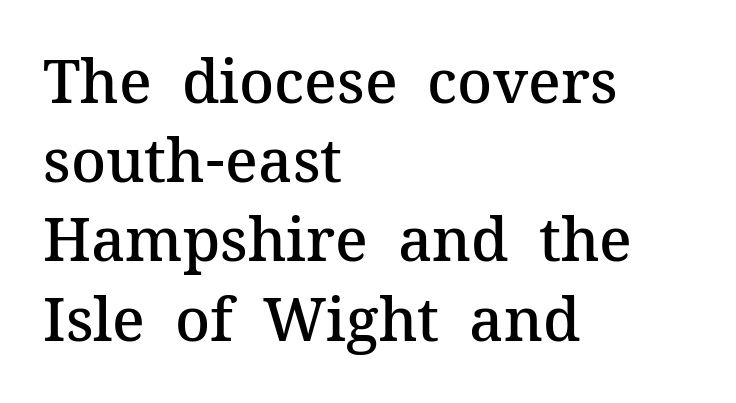
The image shows 60 px semibold serif type, upright; set left-aligned, normal line spacing (1.32x), normal letter spacing, not underlined; medium stroke contrast and a medium x-height.
